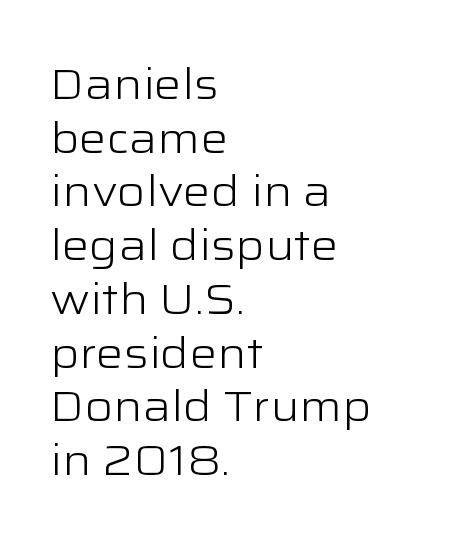
{"serif": "no", "italic": "no", "bold": "no", "weight": "light", "width": "wide", "stroke_contrast": "low", "x_height": "medium", "monospaced": "no", "underline": "no", "align": "left", "line_spacing": "normal", "line_spacing_ratio": 1.25, "letter_spacing": "normal", "letter_spacing_em": 0.0, "glyph_px": 43}
